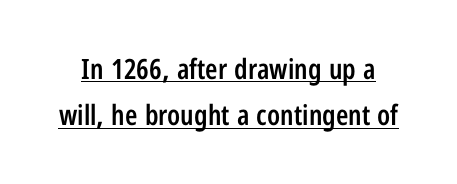
{"serif": "no", "italic": "no", "bold": "semi", "weight": "semibold", "width": "condensed", "stroke_contrast": "low", "x_height": "medium", "monospaced": "no", "underline": "yes", "line_spacing": "normal", "line_spacing_ratio": 1.65, "letter_spacing": "normal", "letter_spacing_em": 0.0, "glyph_px": 28}
